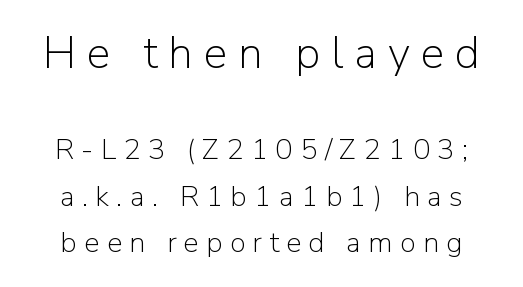
Q: Is the text bold? A: No.
Q: Is the text italic (slanted)? A: No, it is upright.
Q: Is the typeface a serif or a sans-serif typeface? A: Sans-serif.
Q: Is the text underlined? A: No.
Q: How is the paragraph aligned? A: Centered.
Q: Is the spacing between letters normal or unusually wide? A: Unusually wide.
Q: Is the spacing between lines tight, normal or loose? A: Normal.
Q: Which block of text is set in a larger size, the first (top) or the second (bottom)? A: The first (top) one.
Q: Width (condensed, normal, or wide)? A: Normal.
Q: Stroke contrast? A: Low.
Q: x-height? A: Medium.
Q: Monospaced? A: No.
